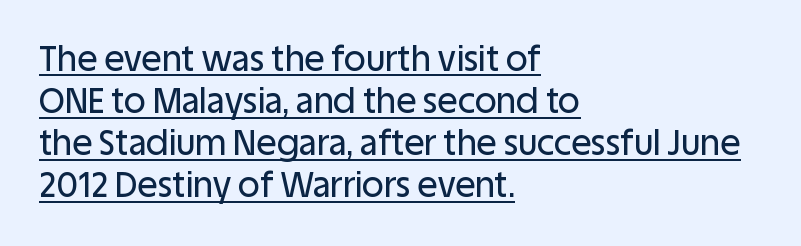
{"serif": "no", "italic": "no", "width": "normal", "stroke_contrast": "low", "x_height": "large", "monospaced": "no", "underline": "yes", "align": "left", "line_spacing_ratio": 1.24, "letter_spacing": "normal", "letter_spacing_em": 0.0, "glyph_px": 34}
